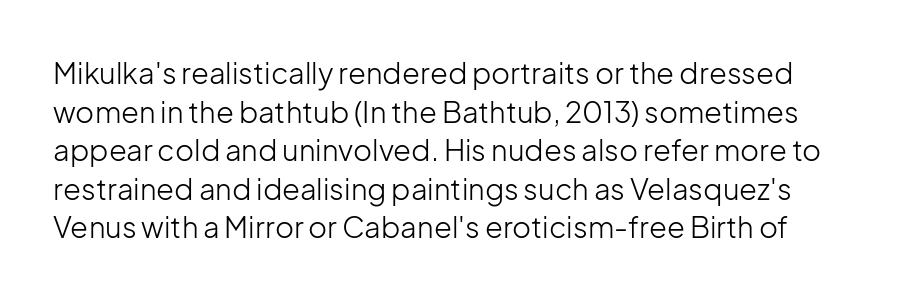
Q: Is the text bold? A: No.
Q: Is the text italic (slanted)? A: No, it is upright.
Q: Is the typeface a serif or a sans-serif typeface? A: Sans-serif.
Q: Is the text underlined? A: No.
Q: Is the spacing between letters normal or unusually wide? A: Normal.
Q: Is the spacing between lines tight, normal or loose? A: Normal.
Q: Width (condensed, normal, or wide)? A: Normal.
Q: Stroke contrast? A: Low.
Q: x-height? A: Medium.
Q: Monospaced? A: No.
